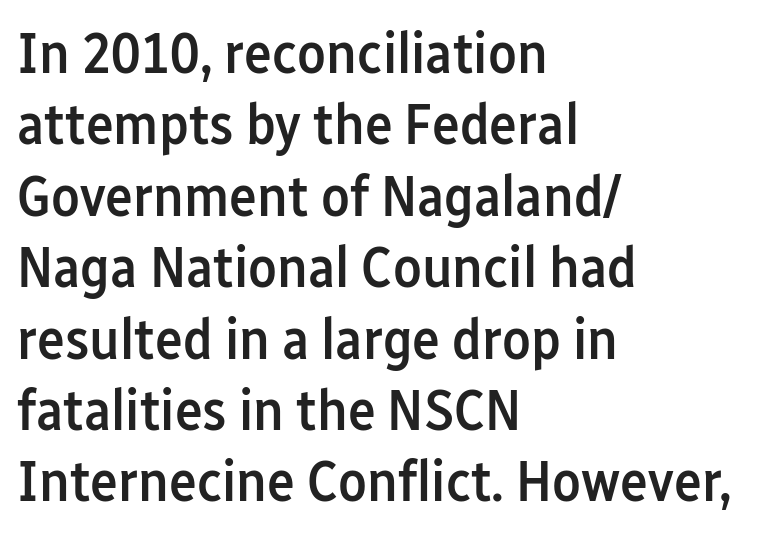
The image shows 59 px semibold, condensed sans-serif type, upright; set left-aligned, line spacing 1.21x, normal letter spacing, not underlined; low stroke contrast and a medium x-height.
